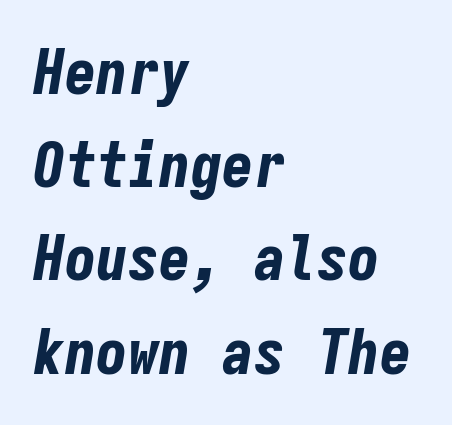
The image shows 63 px bold, condensed type, italic (leaning right), monospaced; set left-aligned, normal line spacing (1.48x), normal letter spacing, not underlined; low stroke contrast and a medium x-height.
